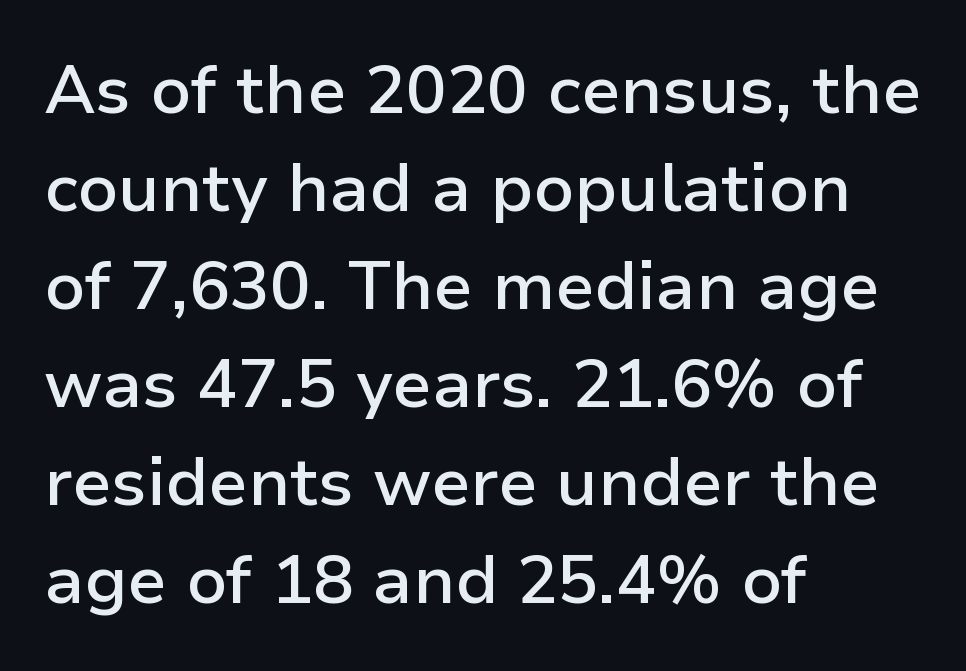
{"serif": "no", "italic": "no", "bold": "semi", "weight": "semibold", "width": "normal", "stroke_contrast": "low", "x_height": "medium", "monospaced": "no", "underline": "no", "align": "left", "line_spacing": "normal", "line_spacing_ratio": 1.44, "letter_spacing": "normal", "letter_spacing_em": 0.0, "glyph_px": 68}
